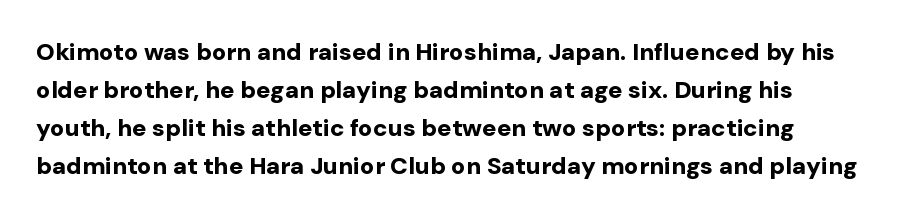
Here the glyphs are tracked normally, forming tight word shapes. The string is rendered with underlining switched off. The font is running at its bold setting. If you measured baseline to baseline, you'd find a middling distance.
